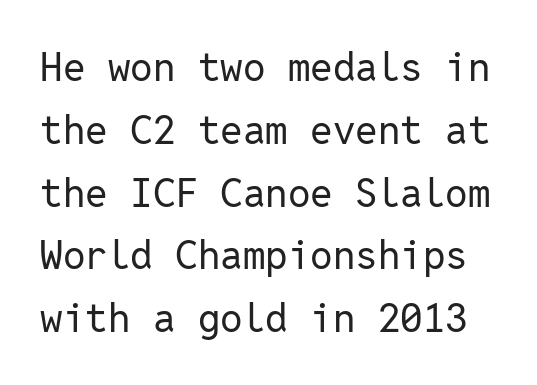
Q: Is the text bold? A: No.
Q: Is the text italic (slanted)? A: No, it is upright.
Q: Is the typeface a serif or a sans-serif typeface? A: Sans-serif.
Q: Is the text underlined? A: No.
Q: Is the spacing between letters normal or unusually wide? A: Normal.
Q: Is the spacing between lines tight, normal or loose? A: Normal.
Q: Width (condensed, normal, or wide)? A: Normal.
Q: Stroke contrast? A: Low.
Q: x-height? A: Medium.
Q: Monospaced? A: Yes.
